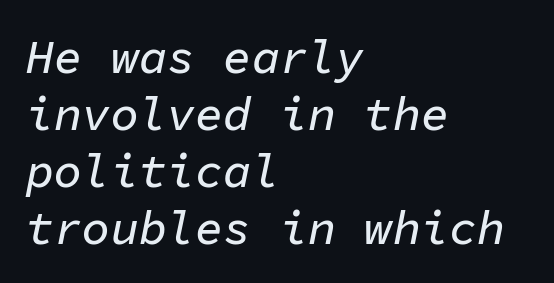
{"italic": "yes", "lean": "right", "slant_degrees": 11, "width": "normal", "stroke_contrast": "low", "x_height": "medium", "monospaced": "yes", "underline": "no", "align": "left", "line_spacing_ratio": 1.21, "letter_spacing": "normal", "letter_spacing_em": 0.0, "glyph_px": 47}
